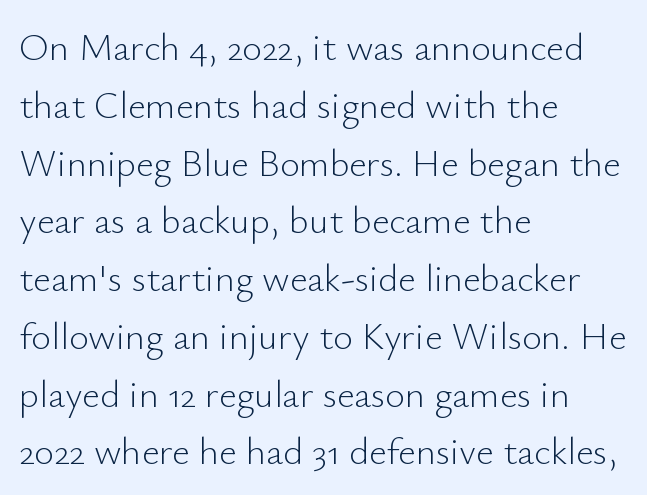
The typesetting does not lean heavy: it is not bold. The paragraph has a hard left edge and a soft right edge. Serifs: no, the terminals of the letterforms are clean. Style check: upright. Anything drawn beneath the words? Only blank space. Proportional: the letters do not fall into vertical columns.
